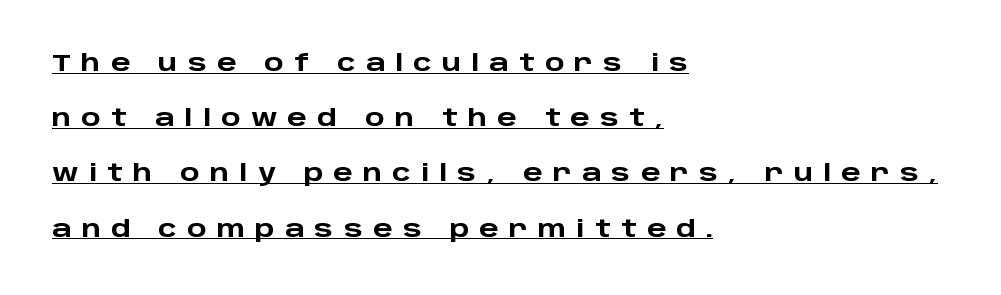
The image shows 23 px bold type, upright; set left-aligned, loose line spacing (2.4x), unusually wide letter spacing (+0.44 em), underlined.
